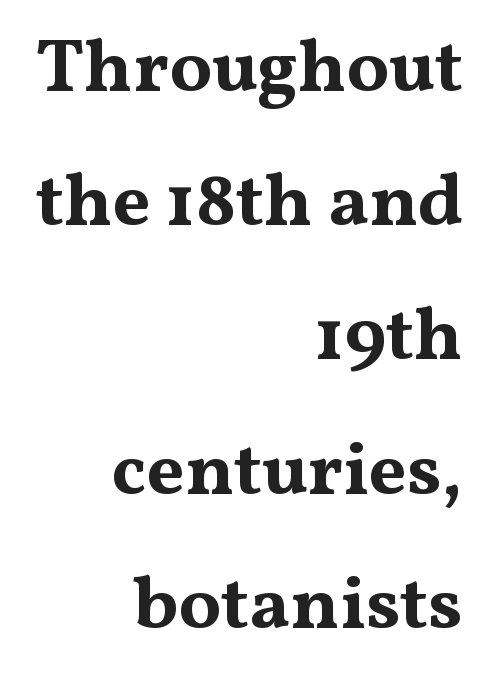
Each letter keeps its own natural width here, so spacing adapts to shape. The area under the type is left untouched. Examine the stroke ends and you'll spot serifs. This sample is right-justified, so line beginnings fall wherever the words allow.
